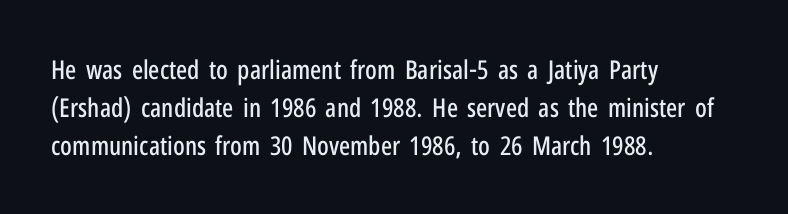
Vertical strokes here are truly vertical. Inter-character spacing is left at the font's built-in metrics. Beneath every word, the page is bare. The typesetter chose a ragged-right arrangement here. Quick note: interline space is typical.
